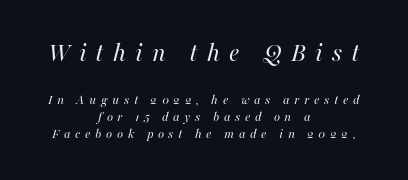
Q: Is the text bold? A: No.
Q: Is the text italic (slanted)? A: Yes, it leans right by about 16 degrees.
Q: Is the text underlined? A: No.
Q: How is the paragraph aligned? A: Centered.
Q: Is the spacing between letters normal or unusually wide? A: Unusually wide.
Q: Which block of text is set in a larger size, the first (top) or the second (bottom)? A: The first (top) one.
